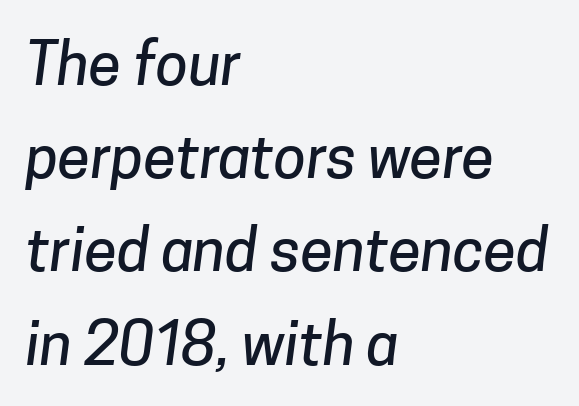
{"serif": "no", "width": "normal", "stroke_contrast": "low", "x_height": "medium", "monospaced": "no", "underline": "no", "align": "left", "line_spacing": "normal", "line_spacing_ratio": 1.58, "letter_spacing": "normal", "letter_spacing_em": 0.0, "glyph_px": 59}
